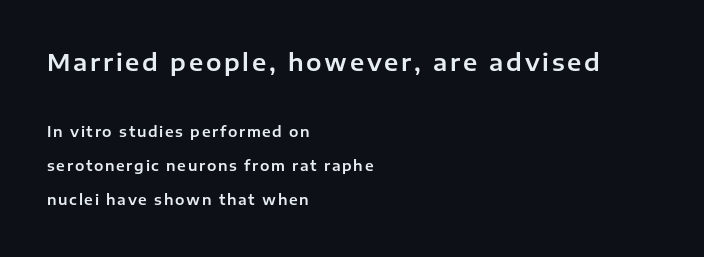
Where is the straight margin? On the left. Larger block? The one above; the one below is distinctly smaller. Loosely led — the rows are spread out. Notice how the stems are strictly vertical — no italics here. Descenders hang freely into open space.
